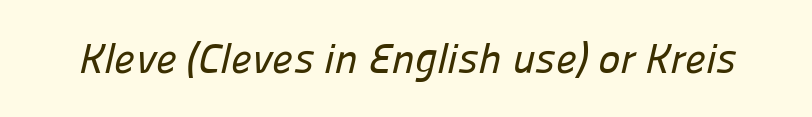
The image shows 42 px sans-serif type; set normal letter spacing, not underlined; low stroke contrast and a medium x-height.
